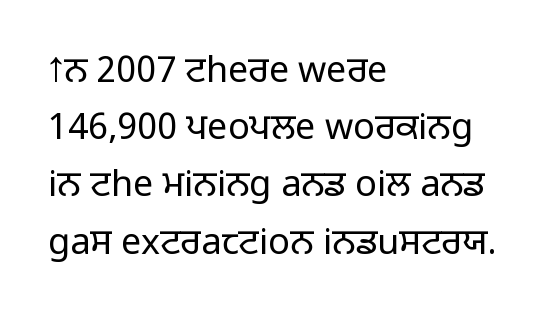
{"serif": "no", "italic": "no", "bold": "no", "weight": "light", "width": "normal", "stroke_contrast": "low", "x_height": "medium", "monospaced": "no", "underline": "no", "align": "left", "line_spacing": "normal", "line_spacing_ratio": 1.59, "letter_spacing": "normal", "letter_spacing_em": 0.0, "glyph_px": 36}
